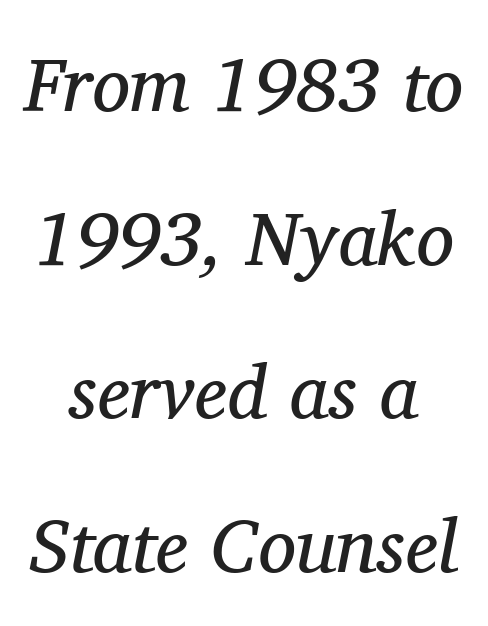
{"serif": "yes", "italic": "yes", "lean": "right", "slant_degrees": 11, "bold": "no", "weight": "regular", "width": "normal", "stroke_contrast": "medium", "x_height": "medium", "monospaced": "no", "underline": "no", "line_spacing": "loose", "line_spacing_ratio": 2.02, "letter_spacing": "normal", "letter_spacing_em": 0.0, "glyph_px": 76}
